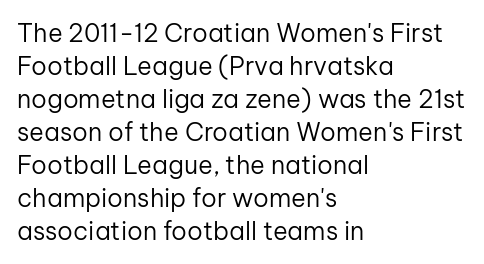
{"italic": "no", "bold": "no", "underline": "no", "align": "left", "line_spacing": "normal", "line_spacing_ratio": 1.32, "letter_spacing": "normal", "letter_spacing_em": 0.0, "glyph_px": 25}
